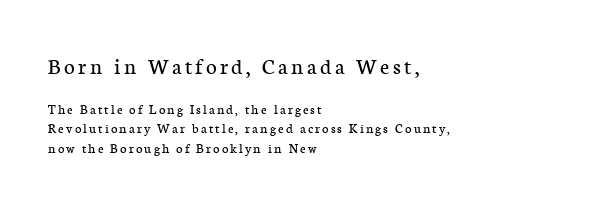
The image shows 23 px text type, upright; set left-aligned, normal line spacing (1.38x), not underlined; the first (top) block is 1.64x larger.
